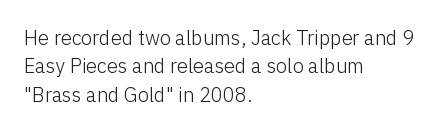
Glyph-to-glyph distance matches everyday printed text. One glance says typical: line gaps are just what's usual. A bare baseline throughout the passage. Does the lettering tilt? It doesn't — this is upright.
